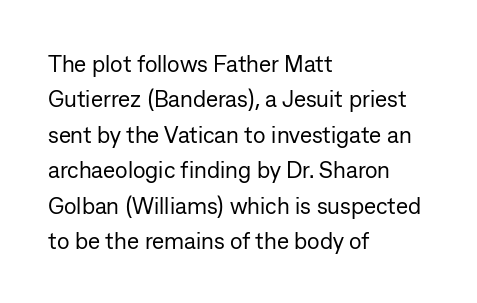
The face looks like a standard text weight, possibly lighter. Vertical strokes here are truly vertical. These lines keep a tight, regular rhythm from letter to letter. Leading matches the norm, producing a regular column. Left-aligned paragraph, ragged on the right. The space directly below the letters is spotless.
